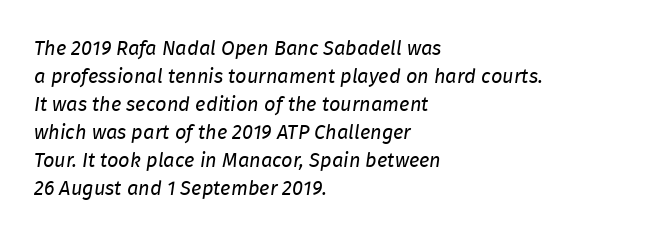
These lines stack with their left ends in a neat column. The line-height multiplier appears to be the usual default. Plain, unruled lines of type. The text carries the slant typical of an italic or oblique font.
